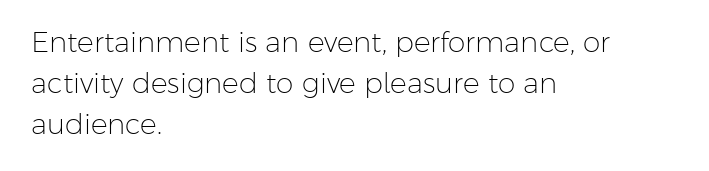
{"serif": "no", "italic": "no", "bold": "no", "weight": "light", "width": "normal", "stroke_contrast": "low", "x_height": "medium", "monospaced": "no", "underline": "no", "align": "left", "line_spacing": "normal", "line_spacing_ratio": 1.46, "letter_spacing": "normal", "letter_spacing_em": 0.0, "glyph_px": 28}
